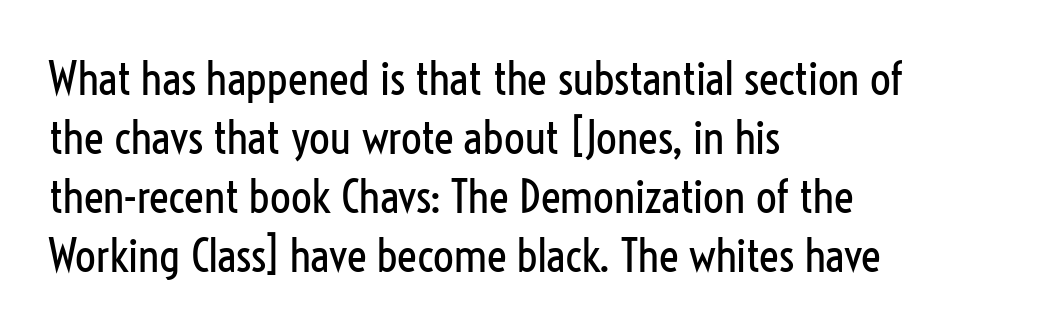
No chunkiness to these letters — they're not bold. The strip under each line holds only bare page. Varying glyph widths throughout — classic text-font behaviour. Teacher's note: observe the even left margin — that is flush-left alignment. The type family on display is of the sans-serif kind. Inter-character spacing is left at the font's built-in metrics.
